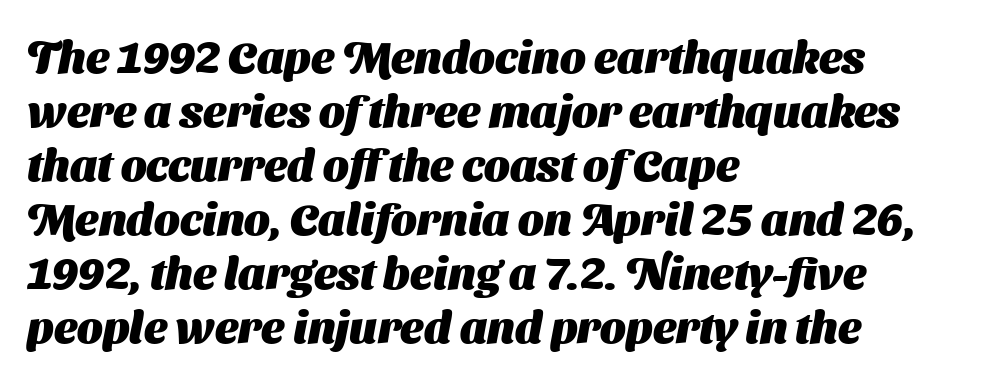
Q: Is the text bold? A: Yes.
Q: Is the typeface a serif or a sans-serif typeface? A: Sans-serif.
Q: Is the text underlined? A: No.
Q: How is the paragraph aligned? A: Left-aligned.
Q: Is the spacing between letters normal or unusually wide? A: Normal.
Q: Width (condensed, normal, or wide)? A: Normal.
Q: Stroke contrast? A: Medium.
Q: x-height? A: Medium.
Q: Monospaced? A: No.
